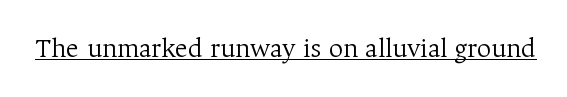
{"serif": "yes", "italic": "no", "bold": "no", "weight": "light", "width": "normal", "stroke_contrast": "medium", "x_height": "medium", "monospaced": "no", "underline": "yes", "letter_spacing": "normal", "letter_spacing_em": 0.0, "glyph_px": 28}
